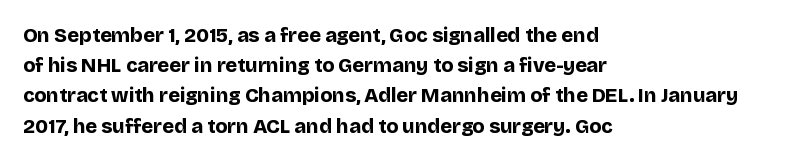
Q: Is the text bold? A: Yes.
Q: Is the text italic (slanted)? A: No, it is upright.
Q: Is the text underlined? A: No.
Q: How is the paragraph aligned? A: Left-aligned.
Q: Is the spacing between letters normal or unusually wide? A: Normal.
Q: Is the spacing between lines tight, normal or loose? A: Normal.
